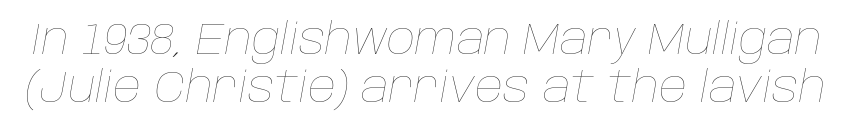
Q: Is the text bold? A: No.
Q: Is the text italic (slanted)? A: Yes, it leans right by about 10 degrees.
Q: Is the text underlined? A: No.
Q: Is the spacing between letters normal or unusually wide? A: Normal.
Q: Is the spacing between lines tight, normal or loose? A: Tight.
Q: Width (condensed, normal, or wide)? A: Normal.
Q: Stroke contrast? A: Low.
Q: x-height? A: Large.
Q: Monospaced? A: No.
